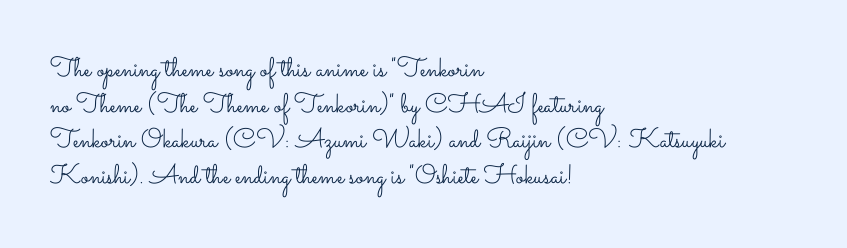
The image shows 27 px text type; set left-aligned, normal line spacing (1.32x), normal letter spacing, not underlined.
